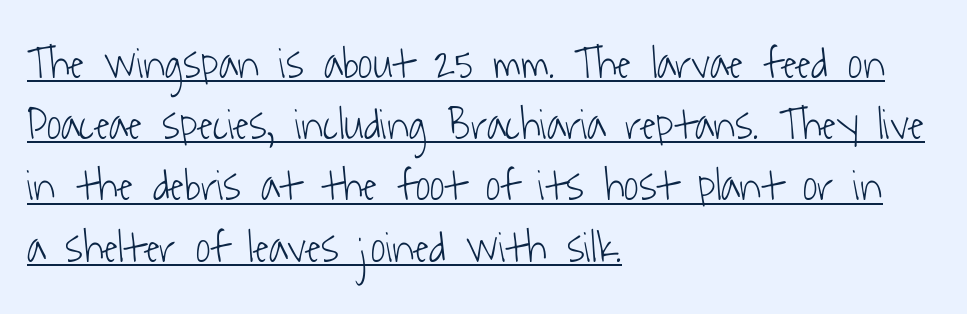
Q: Is the text bold? A: No.
Q: Is the typeface a serif or a sans-serif typeface? A: Sans-serif.
Q: Is the text underlined? A: Yes.
Q: How is the paragraph aligned? A: Left-aligned.
Q: Is the spacing between letters normal or unusually wide? A: Normal.
Q: Is the spacing between lines tight, normal or loose? A: Normal.
Q: Width (condensed, normal, or wide)? A: Condensed.
Q: Stroke contrast? A: Low.
Q: x-height? A: Medium.
Q: Monospaced? A: No.
